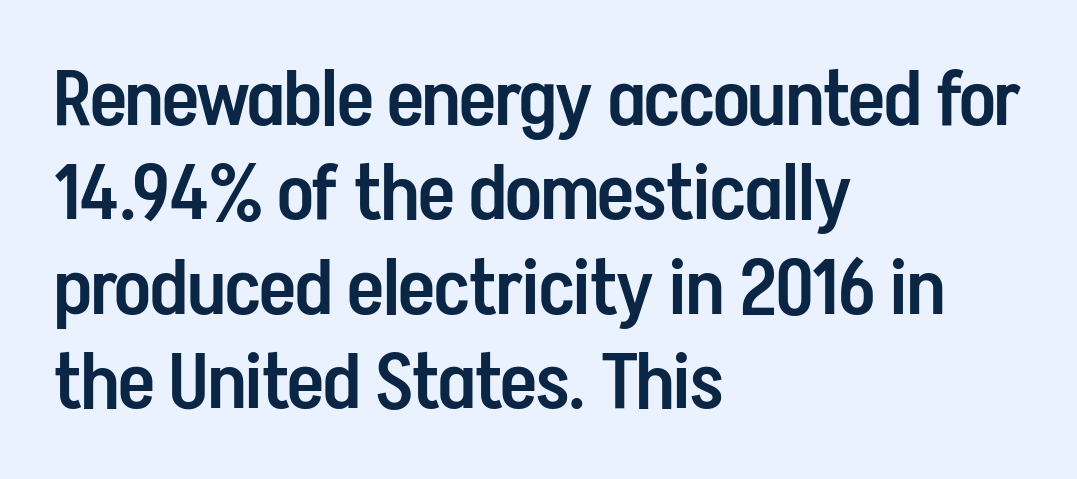
The image shows 78 px semibold, condensed sans-serif type, upright; set left-aligned, line spacing 1.21x, normal letter spacing, not underlined; low stroke contrast and a medium x-height.
